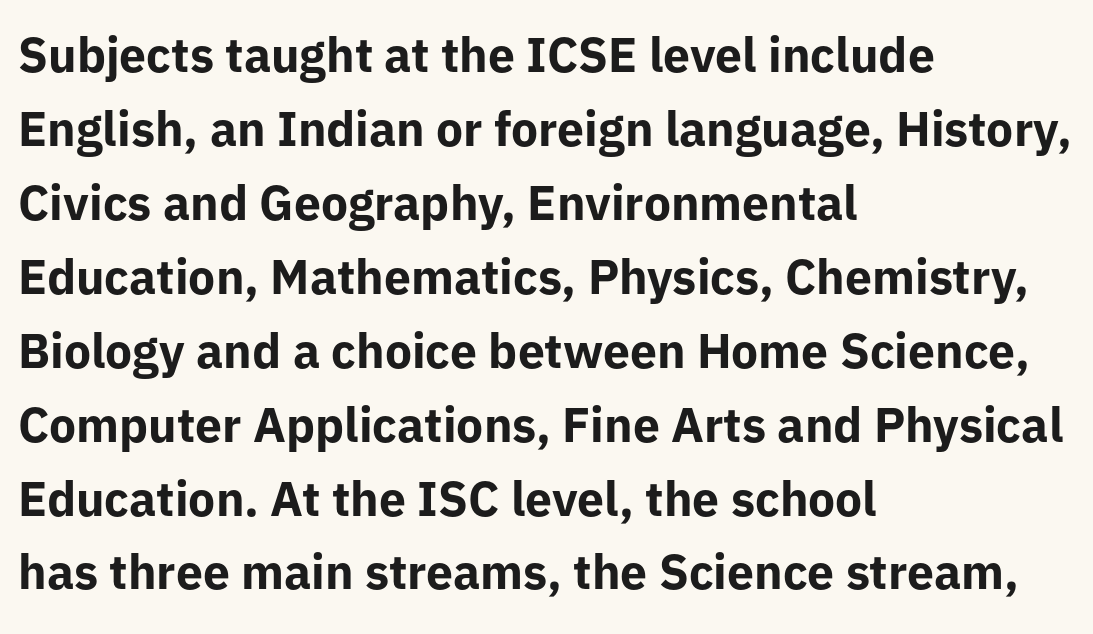
A clean baseline with only descenders dipping below it. Notice how descenders clear the ascenders below comfortably — that's standard leading. Typesetter's note: full bold, strokes at maximum text heaviness. Alignment: flush left.
